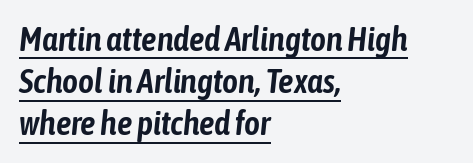
Q: Is the text italic (slanted)? A: Yes, it leans right by about 6 degrees.
Q: Is the text underlined? A: Yes.
Q: How is the paragraph aligned? A: Left-aligned.
Q: Is the spacing between letters normal or unusually wide? A: Normal.
Q: Width (condensed, normal, or wide)? A: Condensed.
Q: Stroke contrast? A: Low.
Q: x-height? A: Medium.
Q: Monospaced? A: No.
